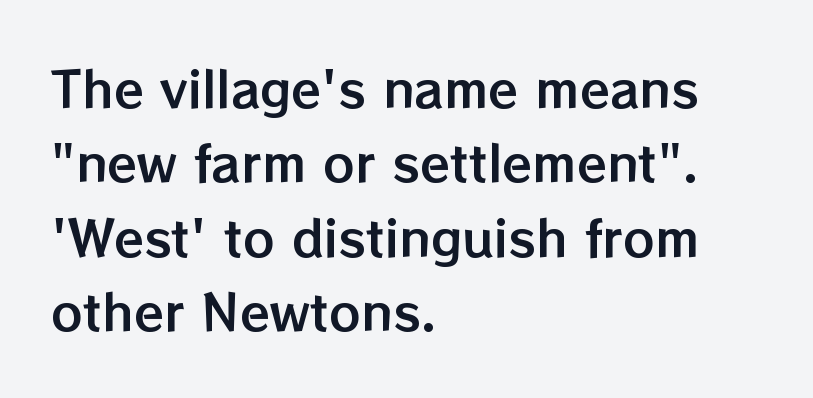
Between one letter and the next there's only the usual sliver of space. Rendered with straight, roman letterforms. The passage shown stacks its lines at a standard gap. Note the varied advance widths — an 'i' is clearly narrower than an 'm'. The passage is arranged the way most books set body copy — flush left. This rendering features lettering with no underline.
